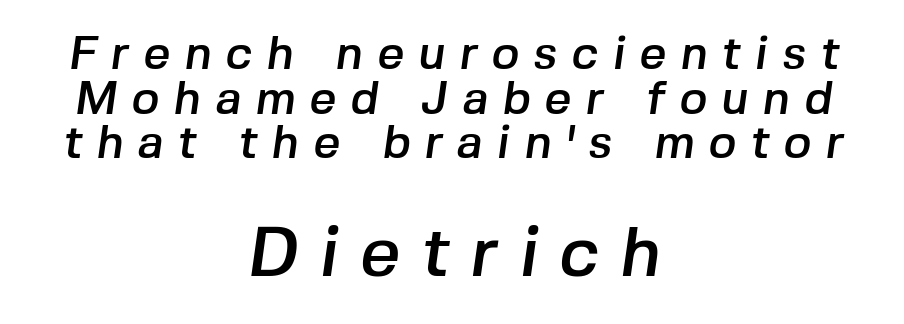
The image shows 70 px sans-serif type; set centered, tight line spacing (0.95x), unusually wide letter spacing (+0.3 em), not underlined; the second (bottom) block is 1.49x larger; low stroke contrast and a medium x-height.
